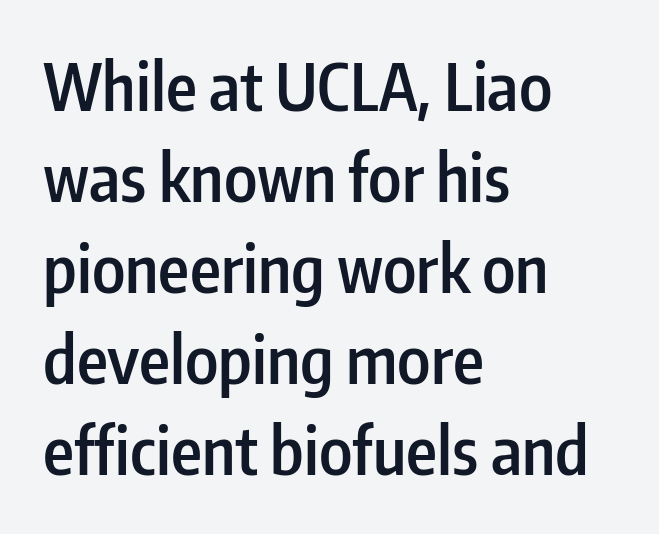
A roman cut, with each character standing at attention. Anything drawn beneath the words? Only blank space. The text block is weighted toward the left margin, trailing off unevenly rightward. Line spacing here is normal.
